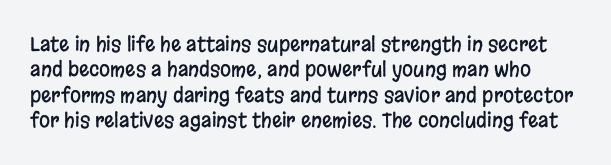
Q: Is the text italic (slanted)? A: No, it is upright.
Q: Is the text underlined? A: No.
Q: Is the spacing between letters normal or unusually wide? A: Normal.
Q: Is the spacing between lines tight, normal or loose? A: Normal.
